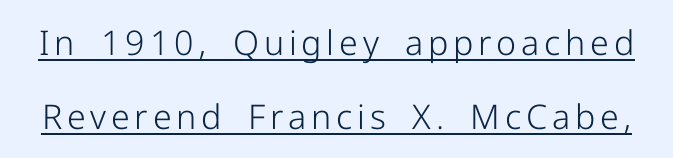
Q: Is the text bold? A: No.
Q: Is the text italic (slanted)? A: No, it is upright.
Q: Is the typeface a serif or a sans-serif typeface? A: Sans-serif.
Q: Is the text underlined? A: Yes.
Q: Is the spacing between lines tight, normal or loose? A: Loose.
Q: Width (condensed, normal, or wide)? A: Normal.
Q: Stroke contrast? A: Low.
Q: x-height? A: Medium.
Q: Monospaced? A: No.
